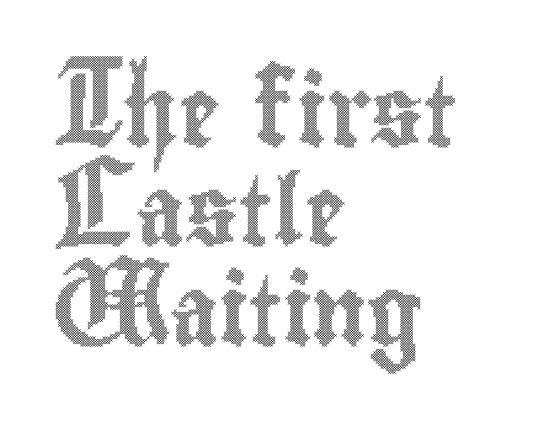
{"italic": "no", "width": "condensed", "x_height": "small", "monospaced": "no", "underline": "no", "align": "left", "line_spacing": "normal", "line_spacing_ratio": 1.44, "letter_spacing": "normal", "letter_spacing_em": 0.0, "glyph_px": 69}
